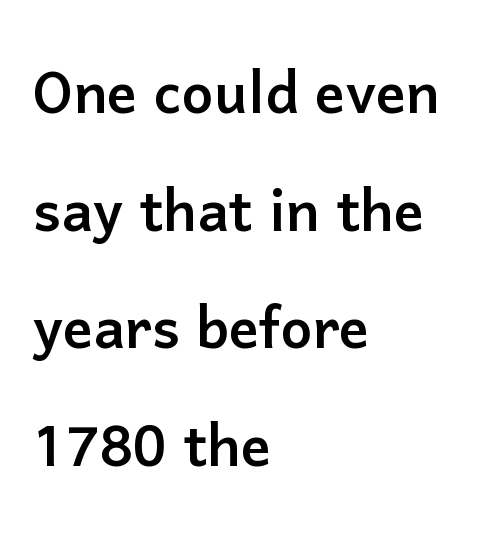
Q: Is the text italic (slanted)? A: No, it is upright.
Q: Is the typeface a serif or a sans-serif typeface? A: Sans-serif.
Q: Is the text underlined? A: No.
Q: How is the paragraph aligned? A: Left-aligned.
Q: Is the spacing between letters normal or unusually wide? A: Normal.
Q: Is the spacing between lines tight, normal or loose? A: Normal.
Q: Width (condensed, normal, or wide)? A: Normal.
Q: Stroke contrast? A: Low.
Q: x-height? A: Medium.
Q: Monospaced? A: No.
